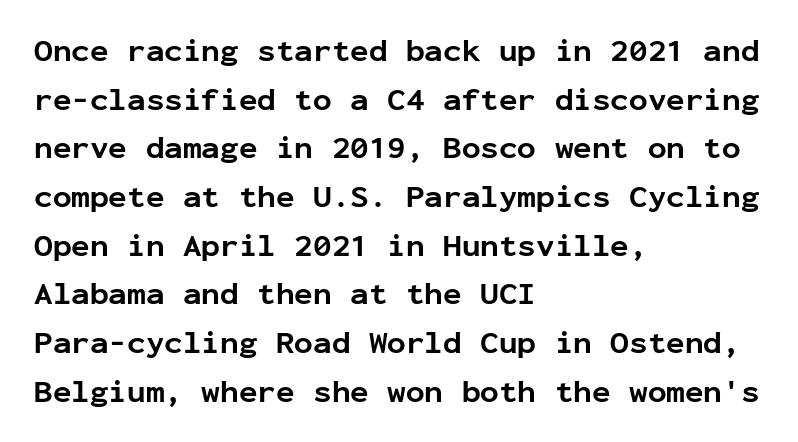
Compared with typical paragraphs, the rows here are spaced about the same. Are there feet on the stems? There aren't — it's a sans. Which margin do the lines hug? The left one — the right edge is uneven. Each row of text sits above clean, open space.
